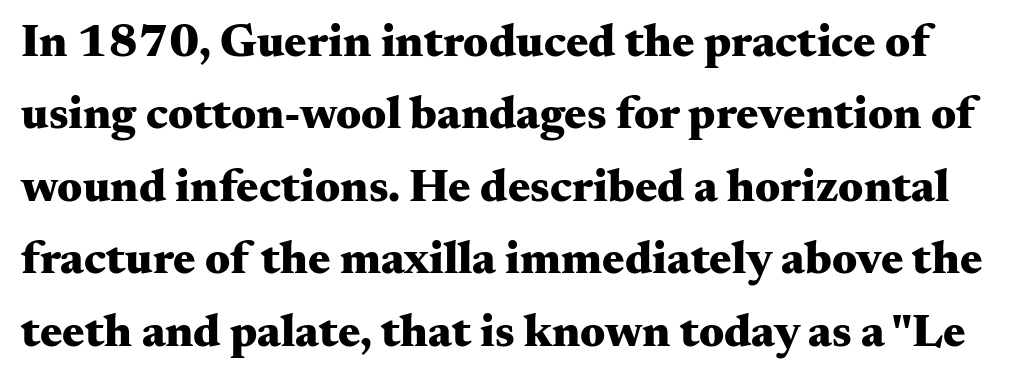
Look at the tracking — it's just the regular setting, nothing added. These words are printed bold, with thick strokes throughout. Is this a fixed-width face? No — the glyphs have proportional, varying widths. The baseline area is clear. Whoever set this chose a conventional vertical rhythm. The letters stand upright; this is a roman face.
